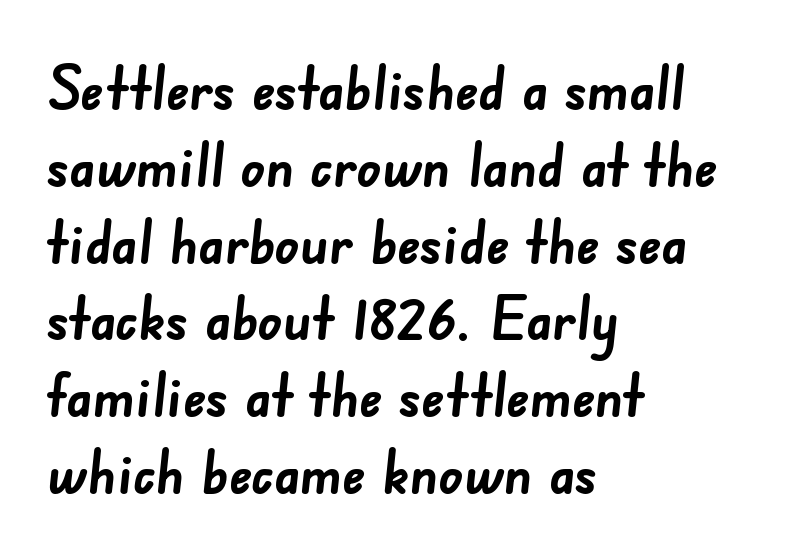
These words are printed bold, with thick strokes throughout. To sum up the face: it is a sans, with no serifs. The text block is weighted toward the left margin, trailing off unevenly rightward. The line texture is even and compact thanks to regular tracking. Here the designer chose a conventional face with non-uniform glyph widths.
